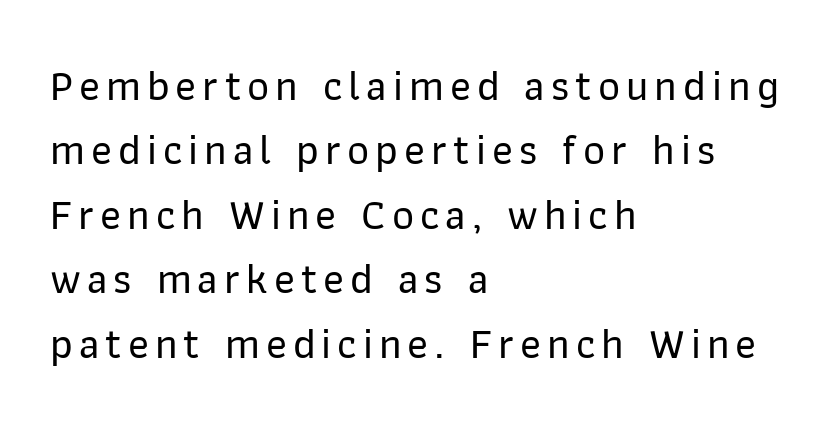
The image shows 43 px sans-serif type, upright; set left-aligned, normal line spacing (1.5x), not underlined; low stroke contrast and a medium x-height.
